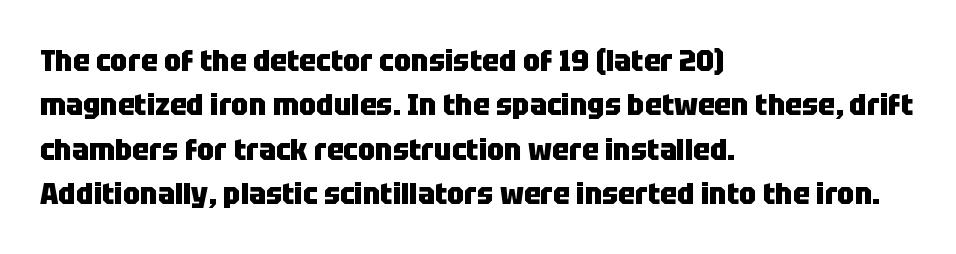
{"serif": "no", "italic": "no", "bold": "yes", "weight": "heavy", "width": "condensed", "stroke_contrast": "low", "x_height": "large", "monospaced": "no", "underline": "no", "align": "left", "line_spacing": "normal", "line_spacing_ratio": 1.43, "letter_spacing": "normal", "letter_spacing_em": 0.0, "glyph_px": 31}
